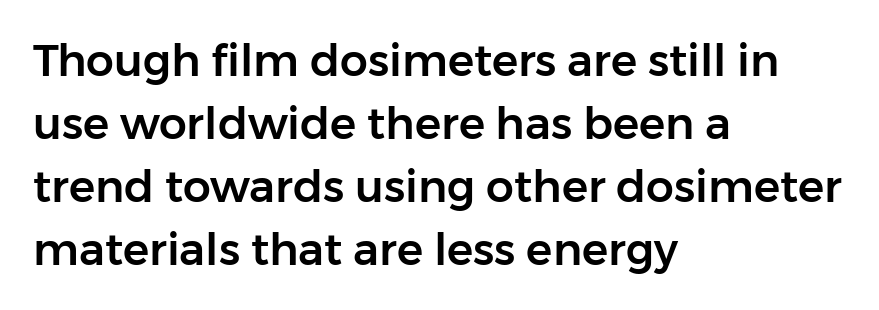
Proportional: the letters do not fall into vertical columns. This rendering features lettering with no underline. The leading is moderate, giving the passage an even texture. Ordinary non-slanted type is in use. To sum up the face: it is a sans, with no serifs. Letter spacing: default.
